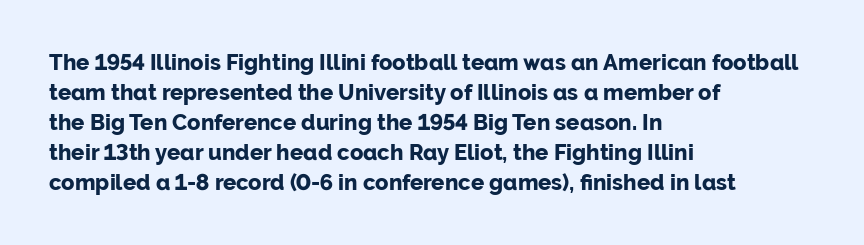
The image shows 22 px bold type, upright; set left-aligned, normal line spacing (1.36x), normal letter spacing, not underlined.
